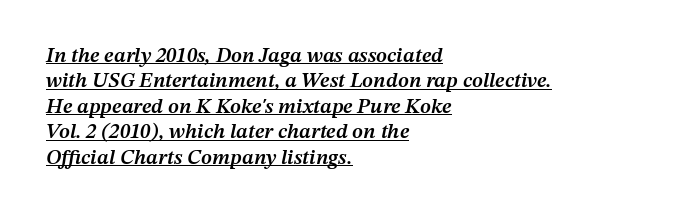
{"italic": "yes", "lean": "right", "slant_degrees": 12, "bold": "semi", "underline": "yes", "align": "left", "line_spacing_ratio": 1.21, "letter_spacing": "normal", "letter_spacing_em": 0.0, "glyph_px": 21}
